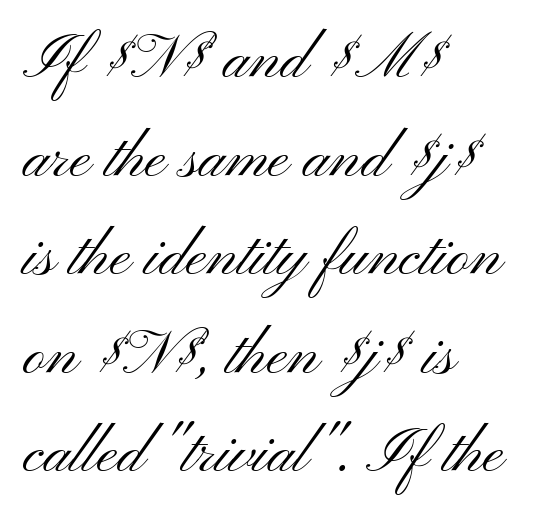
The image shows 62 px light, wide sans-serif type; set left-aligned, normal line spacing (1.59x), normal letter spacing, not underlined; medium stroke contrast and a small x-height.
